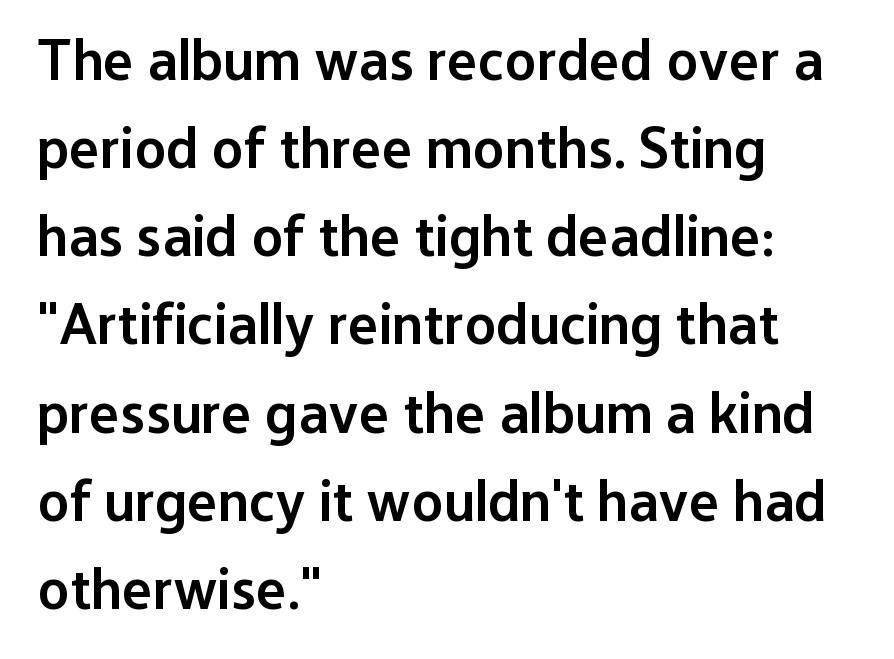
Q: Is the text bold? A: Semi-bold.
Q: Is the text italic (slanted)? A: No, it is upright.
Q: Is the typeface a serif or a sans-serif typeface? A: Sans-serif.
Q: Is the text underlined? A: No.
Q: How is the paragraph aligned? A: Left-aligned.
Q: Is the spacing between letters normal or unusually wide? A: Normal.
Q: Is the spacing between lines tight, normal or loose? A: Normal.
Q: Width (condensed, normal, or wide)? A: Normal.
Q: Stroke contrast? A: Low.
Q: x-height? A: Medium.
Q: Monospaced? A: No.
